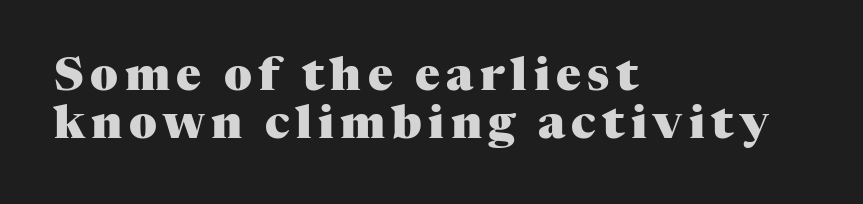
The image shows 46 px heavy serif type, upright; set left-aligned, tight line spacing (1.05x), not underlined; medium stroke contrast and a medium x-height.
